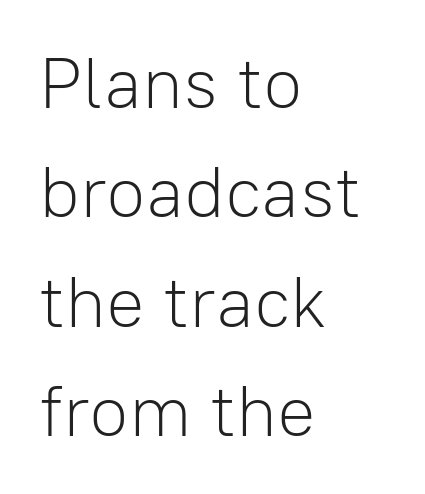
The image shows 72 px light sans-serif type, upright; set left-aligned, normal line spacing (1.52x), normal letter spacing, not underlined; low stroke contrast and a medium x-height.
